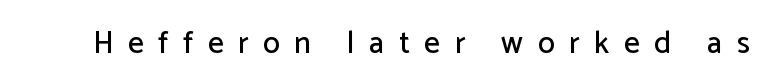
A typesetter would call this proportional, since set widths differ per character. Typographically, this falls in the sans-serif category. Do the letters lean? They stand straight. Inter-character spacing is expanded well beyond the font's built-in metrics. Unmarked baselines from the first word to the last.
